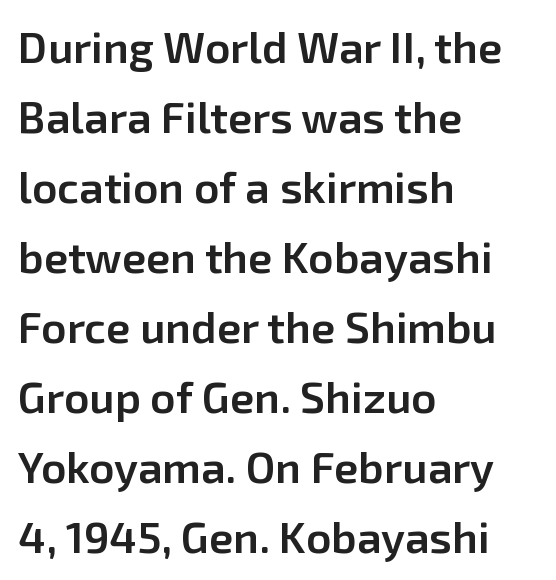
The space beneath each line is pristine and unruled. The typesetting leans somewhat heavy: a semibold. A sans-serif font was chosen for this passage. There is no visible air inserted between adjacent glyphs.
